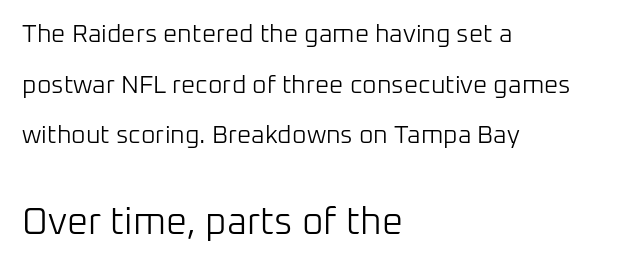
Q: Is the text bold? A: No.
Q: Is the text italic (slanted)? A: No, it is upright.
Q: Is the typeface a serif or a sans-serif typeface? A: Sans-serif.
Q: Is the text underlined? A: No.
Q: How is the paragraph aligned? A: Left-aligned.
Q: Is the spacing between letters normal or unusually wide? A: Normal.
Q: Is the spacing between lines tight, normal or loose? A: Loose.
Q: Which block of text is set in a larger size, the first (top) or the second (bottom)? A: The second (bottom) one.
Q: Width (condensed, normal, or wide)? A: Normal.
Q: Stroke contrast? A: Low.
Q: x-height? A: Medium.
Q: Monospaced? A: No.
